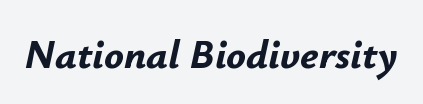
Q: Is the text bold? A: Yes.
Q: Is the text italic (slanted)? A: Yes, it leans right by about 12 degrees.
Q: Is the text underlined? A: No.
Q: Is the spacing between letters normal or unusually wide? A: Normal.
Q: Width (condensed, normal, or wide)? A: Normal.
Q: Stroke contrast? A: Low.
Q: x-height? A: Small.
Q: Monospaced? A: No.
